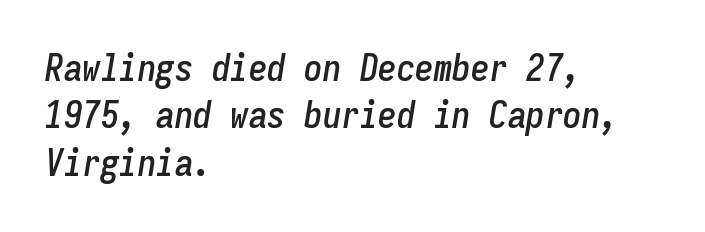
{"italic": "yes", "lean": "right", "slant_degrees": 9, "width": "condensed", "stroke_contrast": "low", "x_height": "medium", "monospaced": "yes", "underline": "no", "align": "left", "line_spacing": "normal", "line_spacing_ratio": 1.28, "letter_spacing": "normal", "letter_spacing_em": 0.0, "glyph_px": 37}
